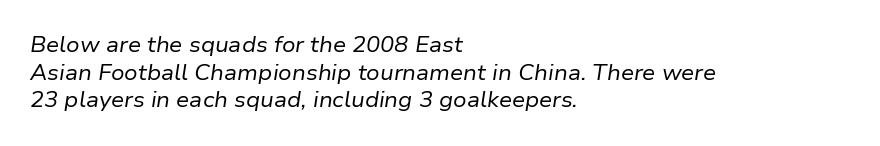
Compared with a centered layout, this one pins lines to the left instead. The weight would be labelled regular, book, light, or lighter still. Descenders hang freely into open space. Yep, that's italic — everything's leaning. Line spacing here is normal.
